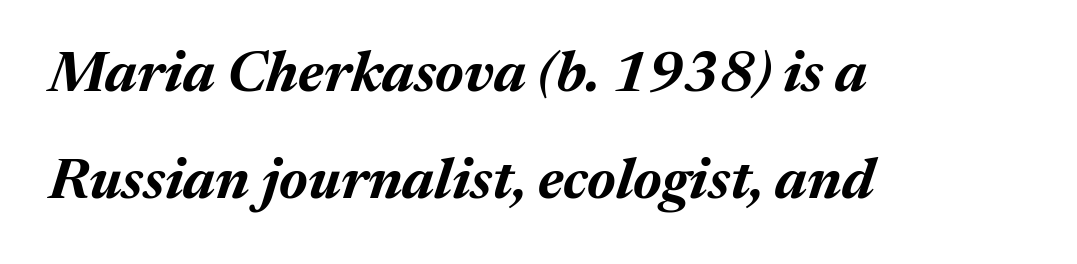
{"italic": "yes", "lean": "right", "slant_degrees": 17, "bold": "yes", "weight": "bold", "width": "normal", "stroke_contrast": "medium", "x_height": "medium", "monospaced": "no", "underline": "no", "align": "left", "line_spacing_ratio": 1.88, "letter_spacing": "normal", "letter_spacing_em": 0.0, "glyph_px": 57}
